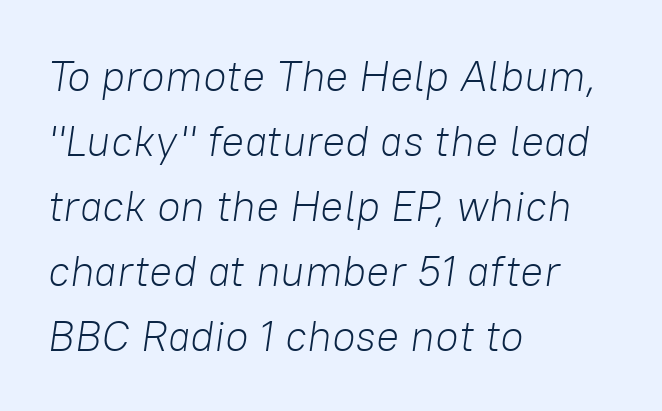
{"italic": "yes", "lean": "right", "slant_degrees": 8, "bold": "no", "weight": "light", "width": "normal", "stroke_contrast": "low", "x_height": "medium", "monospaced": "no", "underline": "no", "align": "left", "line_spacing": "normal", "line_spacing_ratio": 1.51, "letter_spacing": "normal", "letter_spacing_em": 0.0, "glyph_px": 43}
